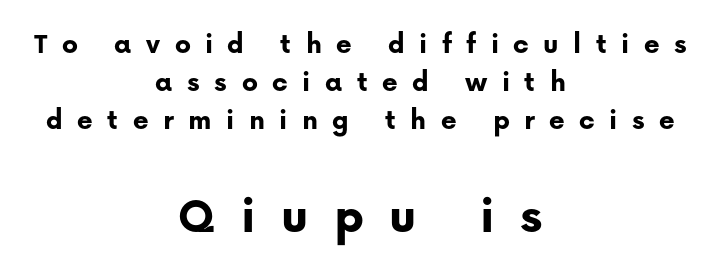
Q: Is the text bold? A: Yes.
Q: Is the text italic (slanted)? A: No, it is upright.
Q: Is the typeface a serif or a sans-serif typeface? A: Sans-serif.
Q: Is the text underlined? A: No.
Q: How is the paragraph aligned? A: Centered.
Q: Is the spacing between letters normal or unusually wide? A: Unusually wide.
Q: Is the spacing between lines tight, normal or loose? A: Normal.
Q: Which block of text is set in a larger size, the first (top) or the second (bottom)? A: The second (bottom) one.
Q: Width (condensed, normal, or wide)? A: Normal.
Q: Stroke contrast? A: Low.
Q: x-height? A: Medium.
Q: Monospaced? A: No.
